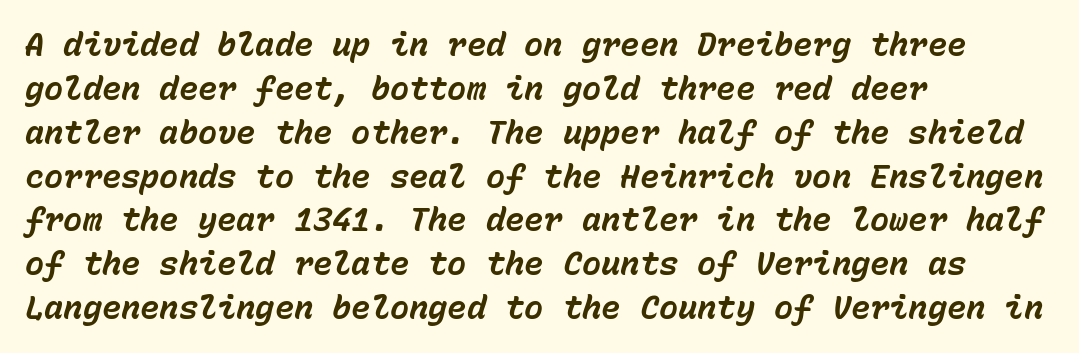
The image shows 32 px bold type, italic (leaning right), monospaced; set left-aligned, normal line spacing (1.37x), normal letter spacing, not underlined; low stroke contrast and a medium x-height.
